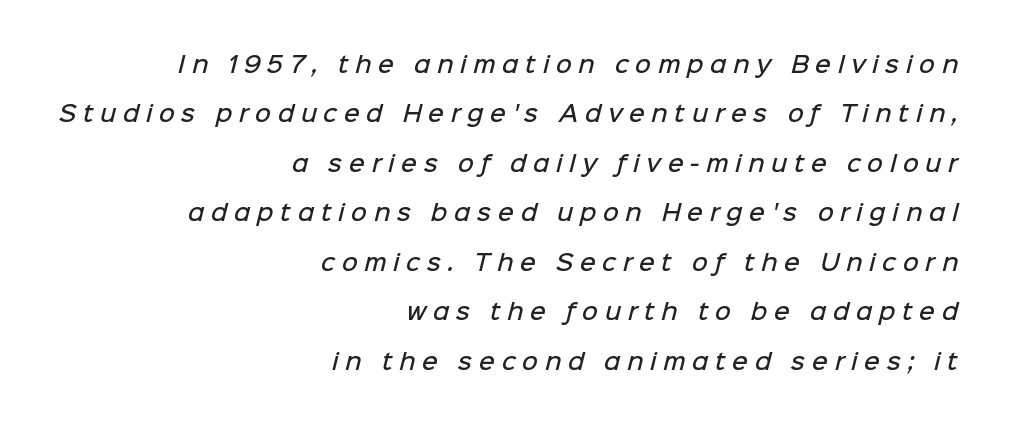
The image shows 22 px text type; set right-aligned, loose line spacing (2.25x), unusually wide letter spacing (+0.3 em), not underlined.
